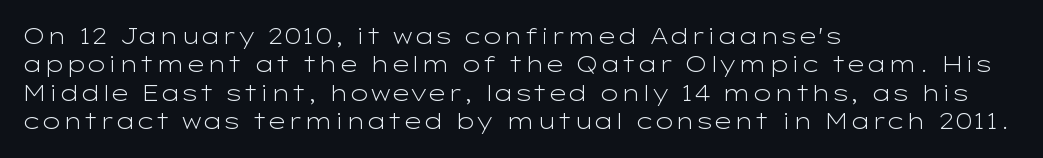
{"italic": "no", "bold": "no", "underline": "no", "align": "left", "line_spacing": "normal", "line_spacing_ratio": 1.29, "letter_spacing": "normal", "letter_spacing_em": 0.0, "glyph_px": 22}
